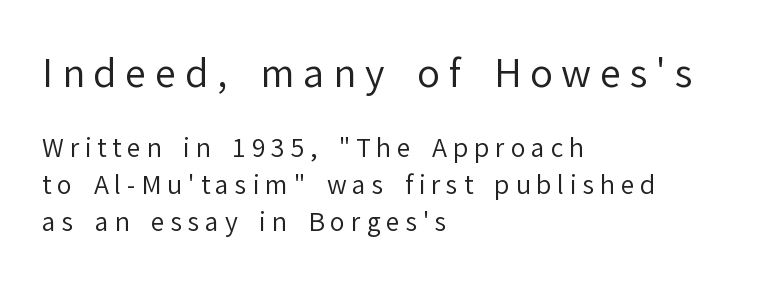
The image shows 38 px regular-weight sans-serif type, upright; set left-aligned, normal line spacing (1.47x), unusually wide letter spacing (+0.23 em), not underlined; the first (top) block is 1.52x larger; low stroke contrast and a medium x-height.
